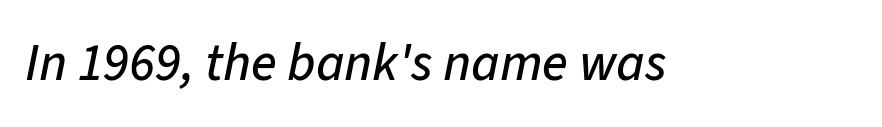
The words here are not underlined. Here the designer chose a conventional face with non-uniform glyph widths. The passage shown leans; its letterforms are oblique. Short note: letters normally spaced.
